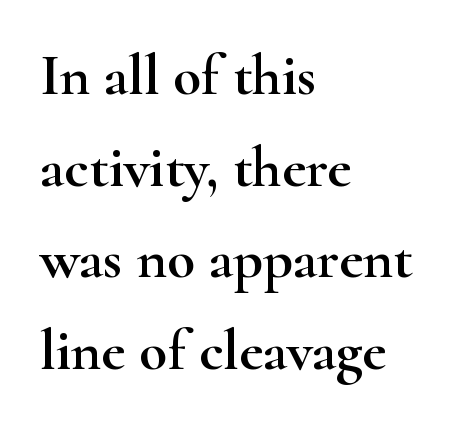
{"serif": "yes", "italic": "no", "width": "wide", "stroke_contrast": "high", "x_height": "small", "monospaced": "no", "underline": "no", "align": "left", "line_spacing": "normal", "line_spacing_ratio": 1.58, "letter_spacing": "normal", "letter_spacing_em": 0.0, "glyph_px": 58}
